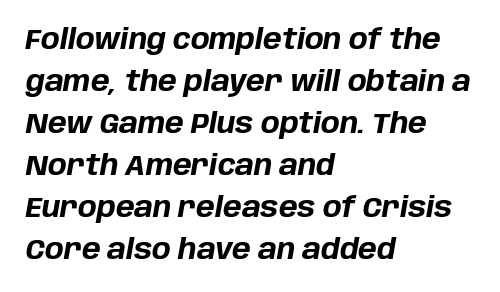
The image shows 28 px bold type, italic (leaning right); set left-aligned, normal line spacing (1.5x), normal letter spacing, not underlined; low stroke contrast and a large x-height.
